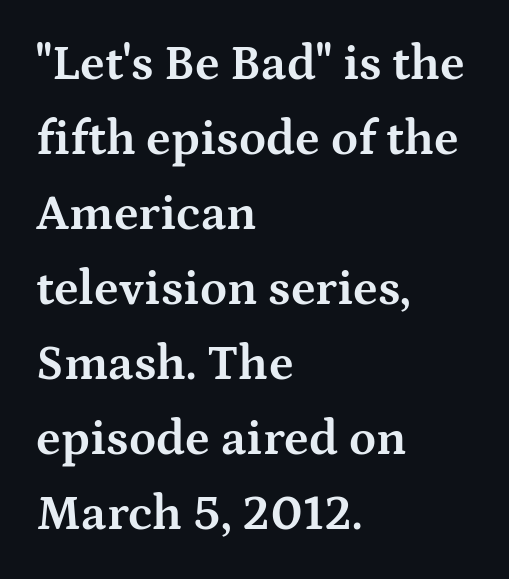
A normal amount of white space separates one row of letters from the next. Is this a fixed-width face? No — the glyphs have proportional, varying widths. Unmarked baselines from the first word to the last. Italic: no, the glyphs are upright roman. Which margin do the lines hug? The left one — the right edge is uneven. Nobody touched the tracking dial on this one.
